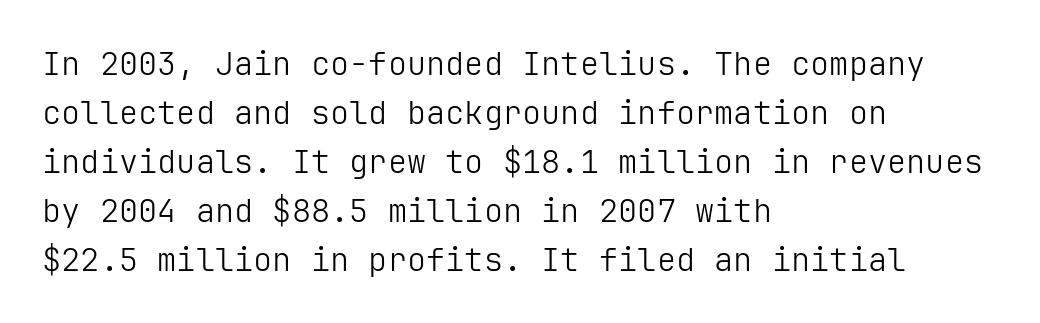
The image shows 32 px light sans-serif type, upright; set left-aligned, normal line spacing (1.53x), normal letter spacing, not underlined; low stroke contrast and a medium x-height.
